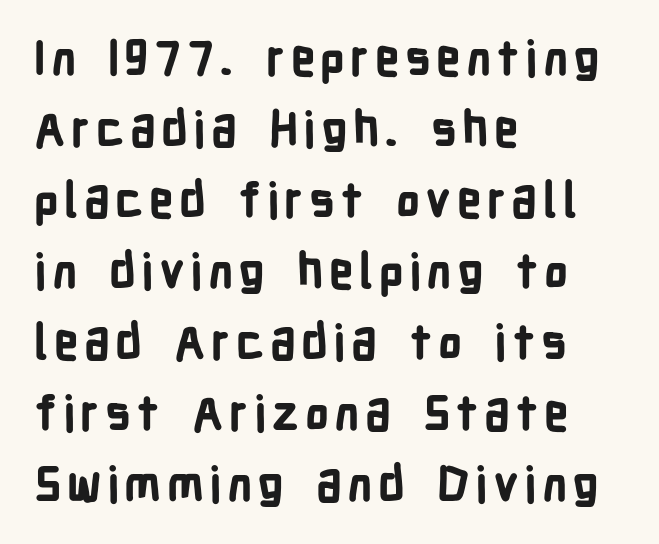
{"serif": "no", "italic": "no", "bold": "yes", "weight": "bold", "width": "condensed", "stroke_contrast": "low", "x_height": "medium", "monospaced": "no", "underline": "no", "align": "left", "line_spacing": "normal", "line_spacing_ratio": 1.48, "glyph_px": 48}
